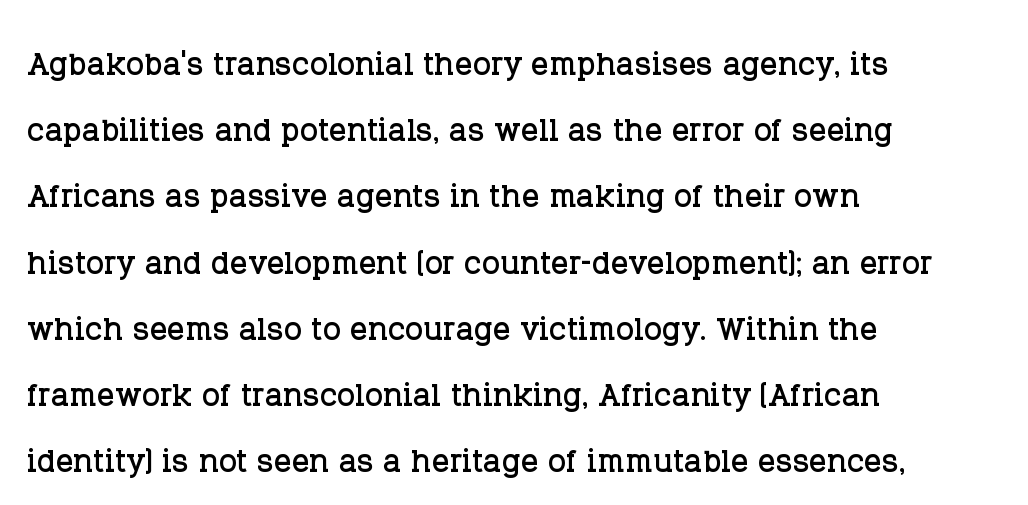
Q: Is the text italic (slanted)? A: No, it is upright.
Q: Is the typeface a serif or a sans-serif typeface? A: Serif.
Q: Is the text underlined? A: No.
Q: How is the paragraph aligned? A: Left-aligned.
Q: Is the spacing between letters normal or unusually wide? A: Normal.
Q: Is the spacing between lines tight, normal or loose? A: Normal.
Q: Width (condensed, normal, or wide)? A: Normal.
Q: Stroke contrast? A: Low.
Q: x-height? A: Large.
Q: Monospaced? A: No.
